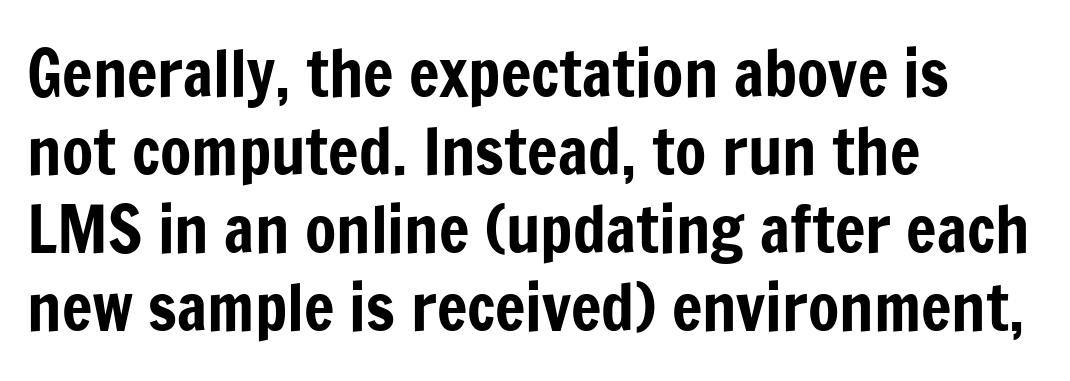
Vertical strokes here are truly vertical. Words appear dense and cohesive because spacing is normal. No feet cap the strokes, marking this as sans-serif type. A bare baseline throughout the passage. These lines are rendered in a variable-pitch font. The paragraph shown leans on its left margin.
